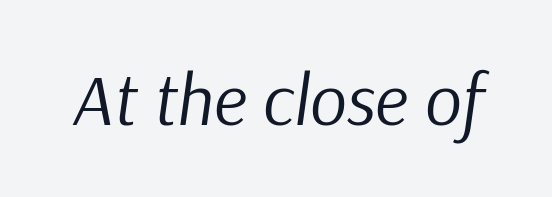
Q: Is the text bold? A: No.
Q: Is the text italic (slanted)? A: Yes, it leans right by about 9 degrees.
Q: Is the text underlined? A: No.
Q: Is the spacing between letters normal or unusually wide? A: Normal.
Q: Width (condensed, normal, or wide)? A: Normal.
Q: Stroke contrast? A: Low.
Q: x-height? A: Medium.
Q: Monospaced? A: No.
